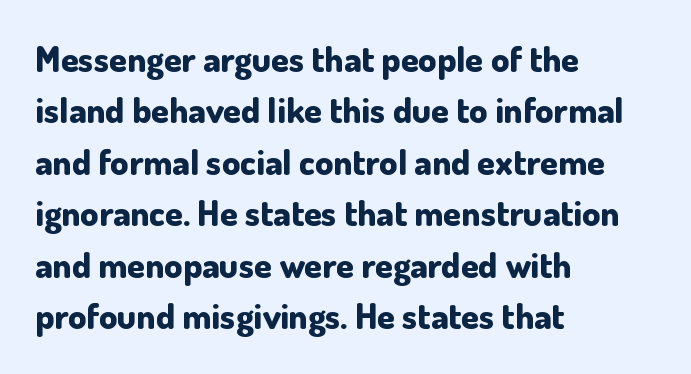
Does the copy run flush right? No — it runs flush left. You could not count columns in this text — the font is proportionally spaced. Typographic density is high because the face is bold. Is this a sans? Yes — the strokes have no serifs. Standard letterfit; no display-style spreading of the glyphs.
